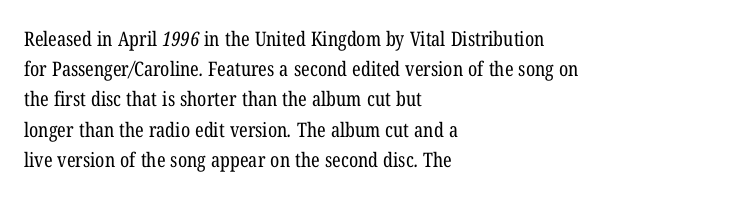
Horizontal bands of white between lines are of average thickness. Layout note: lines flush left. The letterforms sit shoulder to shoulder at normal distance. The space beneath each line is pristine and unruled. The face looks like a standard text weight, possibly lighter.
